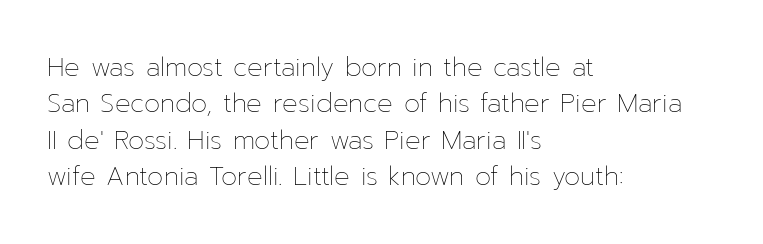
Q: Is the text bold? A: No.
Q: Is the text italic (slanted)? A: No, it is upright.
Q: Is the text underlined? A: No.
Q: How is the paragraph aligned? A: Left-aligned.
Q: Is the spacing between letters normal or unusually wide? A: Normal.
Q: Is the spacing between lines tight, normal or loose? A: Normal.
